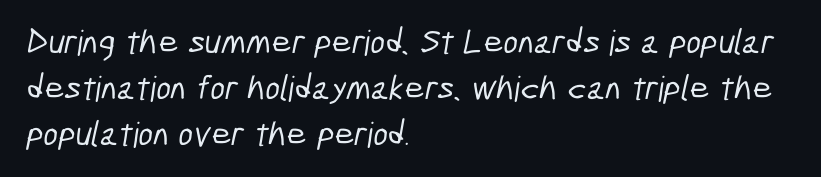
{"serif": "no", "width": "condensed", "stroke_contrast": "low", "x_height": "medium", "monospaced": "no", "underline": "no", "align": "left", "line_spacing": "normal", "line_spacing_ratio": 1.31, "letter_spacing": "normal", "letter_spacing_em": 0.0, "glyph_px": 35}
